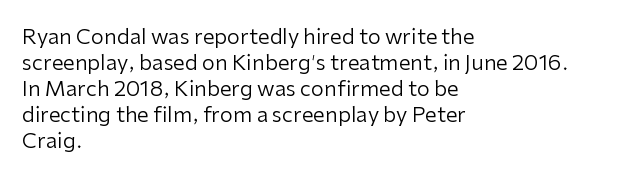
The typography opts for an upright posture over an oblique one. Unmarked baselines from the first word to the last. Students, note that the glyphs here touch the page at normal intervals. Which margin do the lines hug? The left one — the right edge is uneven. The typesetting does not lean heavy: it is not bold.
